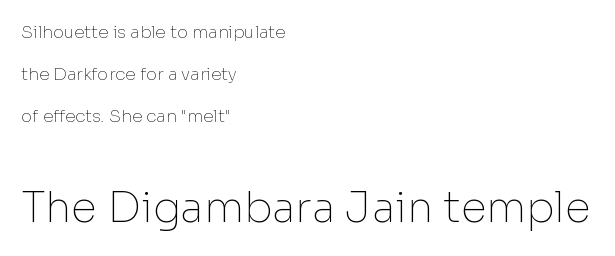
{"serif": "no", "italic": "no", "bold": "no", "weight": "thin", "width": "normal", "stroke_contrast": "low", "x_height": "medium", "monospaced": "no", "underline": "no", "align": "left", "line_spacing": "loose", "line_spacing_ratio": 2.47, "letter_spacing": "normal", "letter_spacing_em": 0.0, "larger_block": "second", "size_ratio": 2.47, "glyph_px": 42}
